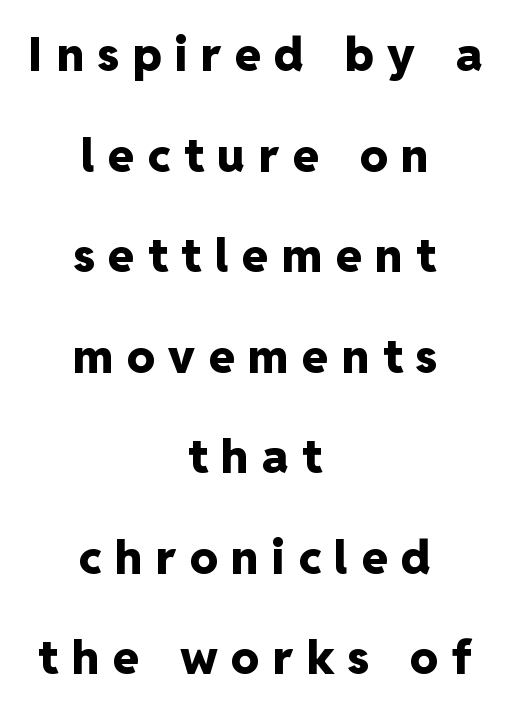
The zone under the glyphs is completely vacant. The tracking reads as deliberately expanded to a designer's eye. Look at the stroke-to-counter ratio: heavy, a bold. Does the leading feel generous? Absolutely, it's lavish. The passage shown is typeset with a sans-serif family.
